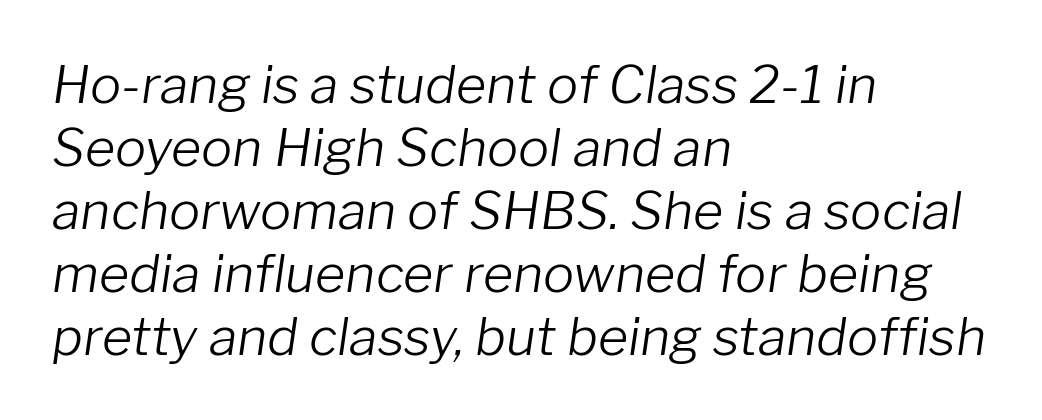
This is not heavy type; no bold has been used. No extra tracking has been applied to these lines. Unmarked baselines from the first word to the last. Slant detected: the letters are inclined. Spacing verdict: proportional, widths tailored to each character.
